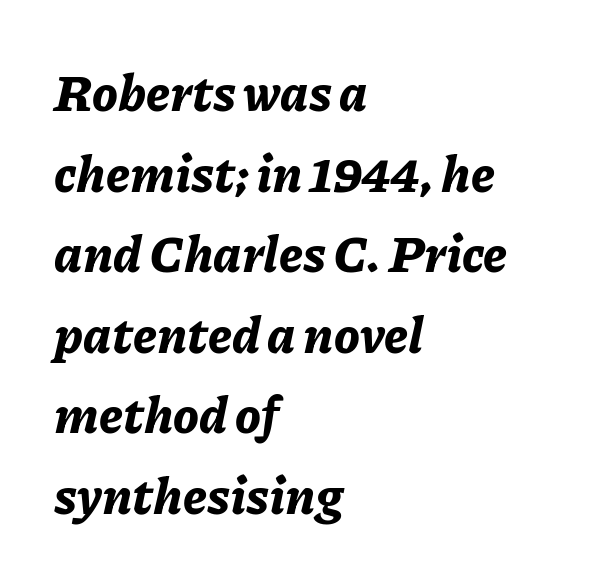
Yep, that's italic — everything's leaning. Whoever set this chose a conventional vertical rhythm. Standard letterfit; no display-style spreading of the glyphs. Students, this is bold: see how much ink each stroke carries.
